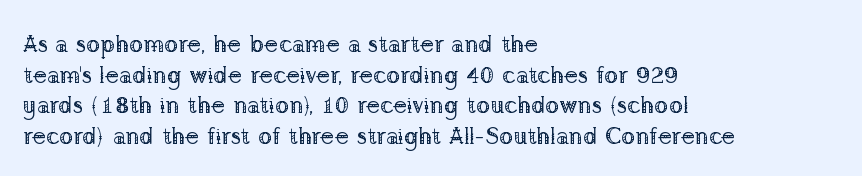
The image shows 24 px text type, upright; set left-aligned, normal line spacing (1.28x), normal letter spacing, not underlined.
